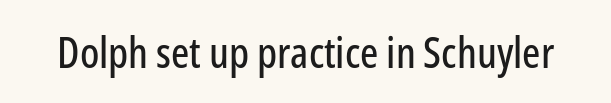
{"serif": "no", "italic": "no", "width": "condensed", "stroke_contrast": "low", "x_height": "medium", "monospaced": "no", "underline": "no", "letter_spacing": "normal", "letter_spacing_em": 0.0, "glyph_px": 43}
